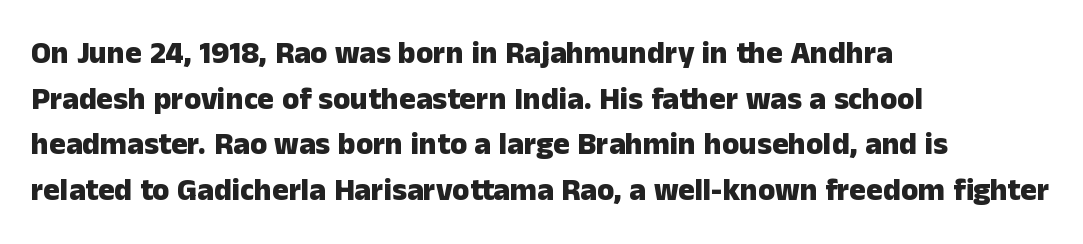
In terms of weight, the rendering is a true, heavy bold. The line texture is even and compact thanks to regular tracking. A roman cut, with each character standing at attention. Reading down the column, the eye jumps a familiar distance to each next line. In CSS terms this would be text-align: left. Here the designer chose a conventional face with non-uniform glyph widths.
